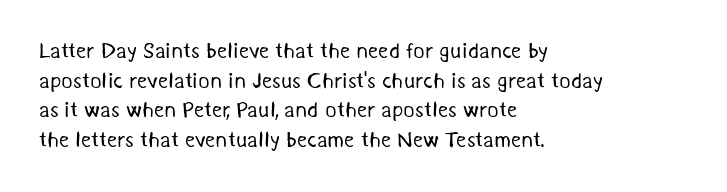
{"bold": "no", "underline": "no", "align": "left", "line_spacing": "normal", "line_spacing_ratio": 1.35, "letter_spacing": "normal", "letter_spacing_em": 0.0, "glyph_px": 22}
